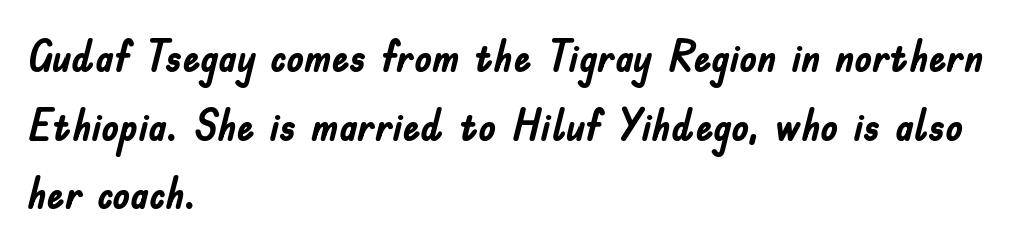
{"serif": "no", "bold": "yes", "weight": "semibold", "width": "condensed", "stroke_contrast": "low", "x_height": "small", "monospaced": "no", "underline": "no", "align": "left", "line_spacing": "normal", "line_spacing_ratio": 1.56, "letter_spacing": "normal", "letter_spacing_em": 0.0, "glyph_px": 44}
